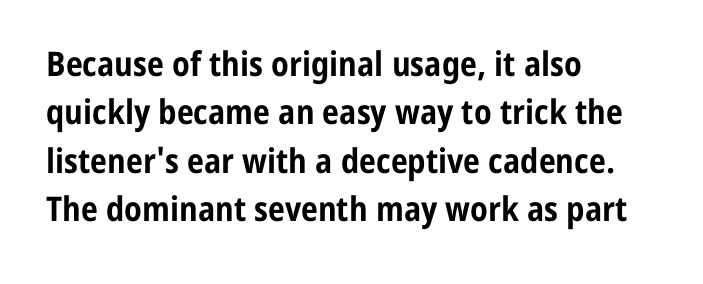
Q: Is the text bold? A: Yes.
Q: Is the text italic (slanted)? A: No, it is upright.
Q: Is the typeface a serif or a sans-serif typeface? A: Sans-serif.
Q: Is the text underlined? A: No.
Q: How is the paragraph aligned? A: Left-aligned.
Q: Is the spacing between letters normal or unusually wide? A: Normal.
Q: Is the spacing between lines tight, normal or loose? A: Normal.
Q: Width (condensed, normal, or wide)? A: Condensed.
Q: Stroke contrast? A: Low.
Q: x-height? A: Medium.
Q: Monospaced? A: No.
